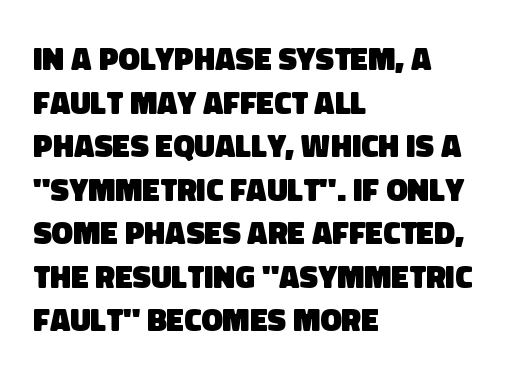
Q: Is the text bold? A: Yes.
Q: Is the typeface a serif or a sans-serif typeface? A: Sans-serif.
Q: Is the text underlined? A: No.
Q: How is the paragraph aligned? A: Left-aligned.
Q: Is the spacing between letters normal or unusually wide? A: Normal.
Q: Is the spacing between lines tight, normal or loose? A: Normal.
Q: Width (condensed, normal, or wide)? A: Normal.
Q: Stroke contrast? A: Low.
Q: x-height? A: Large.
Q: Monospaced? A: No.
